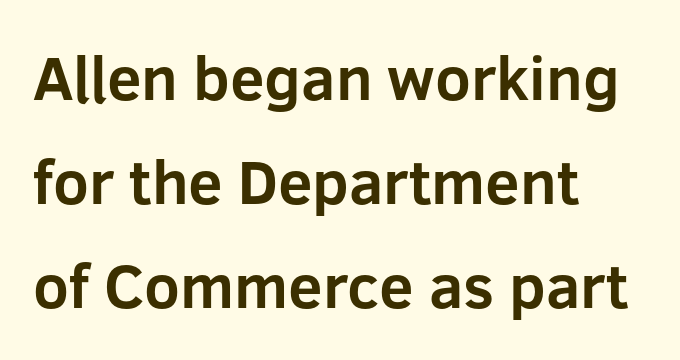
The image shows 62 px bold sans-serif type, upright; set left-aligned, normal line spacing (1.68x), normal letter spacing, not underlined; low stroke contrast and a medium x-height.
